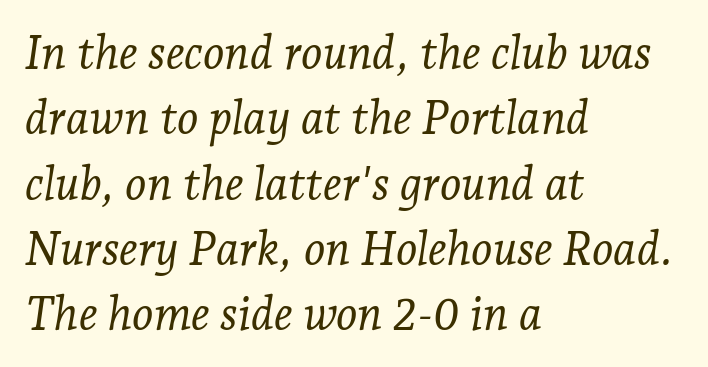
{"serif": "yes", "italic": "yes", "lean": "right", "slant_degrees": 7, "bold": "no", "weight": "light", "width": "normal", "stroke_contrast": "low", "x_height": "medium", "monospaced": "no", "underline": "no", "align": "left", "line_spacing": "normal", "line_spacing_ratio": 1.42, "letter_spacing": "normal", "letter_spacing_em": 0.0, "glyph_px": 46}
